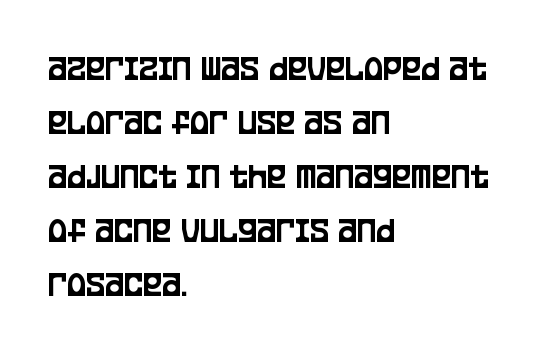
The rendering keeps characters at their native spacing. The passage shown stacks its lines at a standard gap. The passage shown is typed in a proportional face where columns would drift. The glyphs are unaccompanied by any horizontal stroke below them. The rendering shows plain stroke endings on the letterforms — a sans-serif design. Compared with a centered layout, this one pins lines to the left instead.
